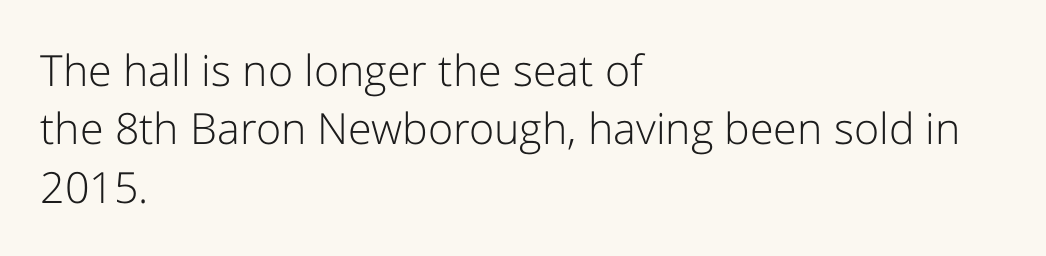
The image shows 43 px light sans-serif type, upright; set left-aligned, normal line spacing (1.36x), normal letter spacing, not underlined; low stroke contrast and a medium x-height.
